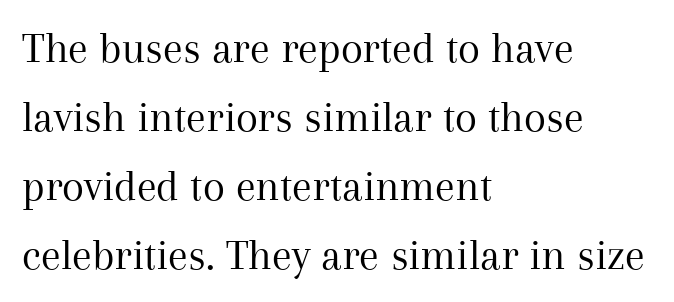
Q: Is the text bold? A: No.
Q: Is the text italic (slanted)? A: No, it is upright.
Q: Is the typeface a serif or a sans-serif typeface? A: Serif.
Q: Is the text underlined? A: No.
Q: How is the paragraph aligned? A: Left-aligned.
Q: Is the spacing between letters normal or unusually wide? A: Normal.
Q: Is the spacing between lines tight, normal or loose? A: Normal.
Q: Width (condensed, normal, or wide)? A: Normal.
Q: Stroke contrast? A: Medium.
Q: x-height? A: Medium.
Q: Monospaced? A: No.
